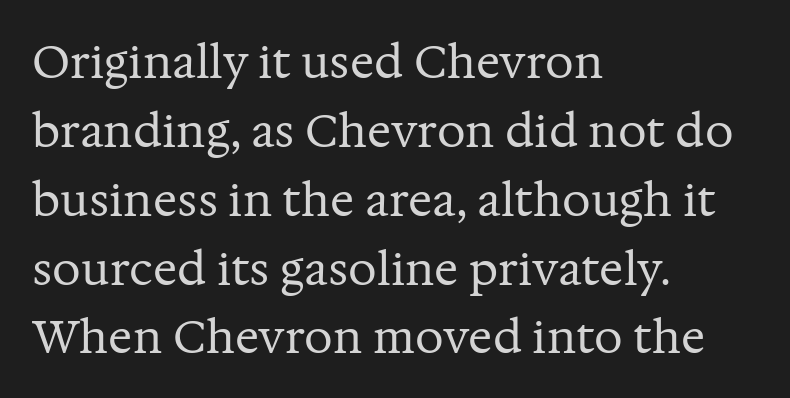
Each row of text sits above clean, open space. On a weight scale, this lands at 450 or below. To sum up the face: it has serifs. Character widths vary here, with narrow letters taking less room than wide ones. One-word summary of the alignment: left. Vertically, the passage feels balanced, rows spaced as you'd expect.
